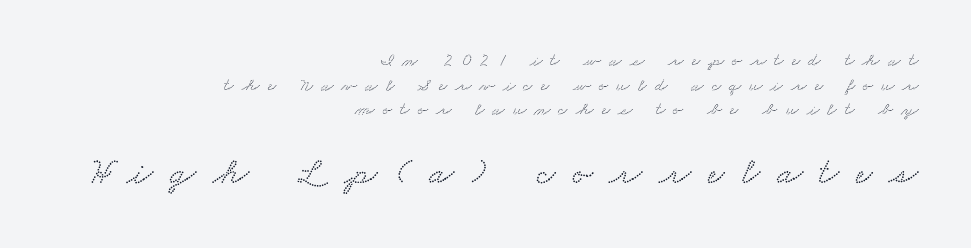
Q: Is the typeface a serif or a sans-serif typeface? A: Serif.
Q: Is the text underlined? A: No.
Q: How is the paragraph aligned? A: Right-aligned.
Q: Is the spacing between letters normal or unusually wide? A: Unusually wide.
Q: Is the spacing between lines tight, normal or loose? A: Normal.
Q: Which block of text is set in a larger size, the first (top) or the second (bottom)? A: The second (bottom) one.
Q: Width (condensed, normal, or wide)? A: Wide.
Q: Stroke contrast? A: Low.
Q: x-height? A: Small.
Q: Monospaced? A: No.
